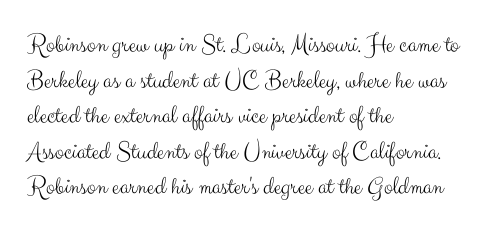
The line texture is even and compact thanks to regular tracking. Honestly, the row spacing looks completely unremarkable. Every row of glyphs begins at an identical x-position on the left. Stroke thickness stays within the range of a standard reading face or lighter. Unmarked baselines from the first word to the last.
